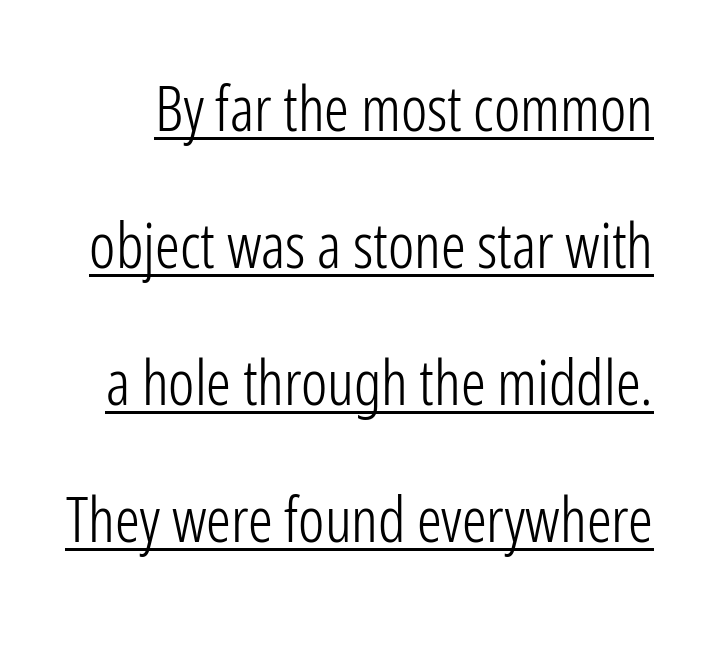
{"serif": "no", "italic": "no", "bold": "no", "weight": "light", "width": "condensed", "stroke_contrast": "low", "x_height": "medium", "monospaced": "no", "underline": "yes", "line_spacing": "loose", "line_spacing_ratio": 2.21, "letter_spacing": "normal", "letter_spacing_em": 0.0, "glyph_px": 62}
